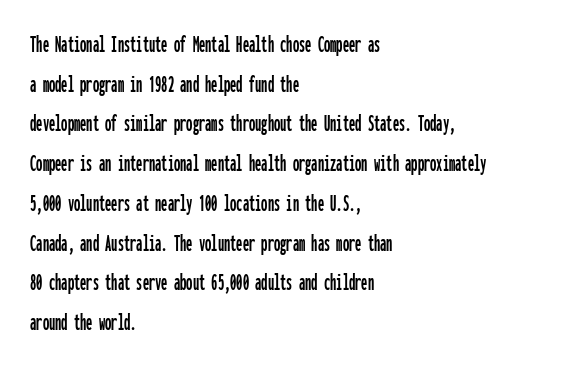
{"italic": "no", "underline": "no", "align": "left", "line_spacing": "normal", "line_spacing_ratio": 1.59, "letter_spacing": "normal", "letter_spacing_em": 0.0, "glyph_px": 25}
